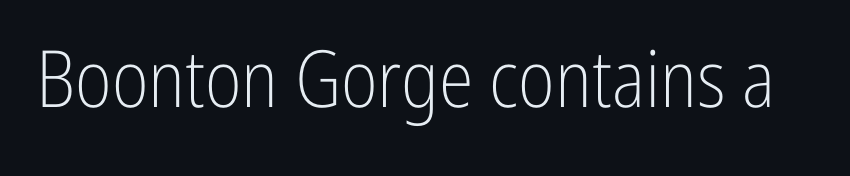
Q: Is the text bold? A: No.
Q: Is the text italic (slanted)? A: No, it is upright.
Q: Is the typeface a serif or a sans-serif typeface? A: Sans-serif.
Q: Is the text underlined? A: No.
Q: Is the spacing between letters normal or unusually wide? A: Normal.
Q: Width (condensed, normal, or wide)? A: Condensed.
Q: Stroke contrast? A: Low.
Q: x-height? A: Medium.
Q: Monospaced? A: No.
